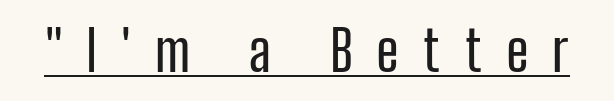
The image shows 55 px condensed sans-serif type, upright; set unusually wide letter spacing (+0.43 em), underlined; low stroke contrast and a medium x-height.
